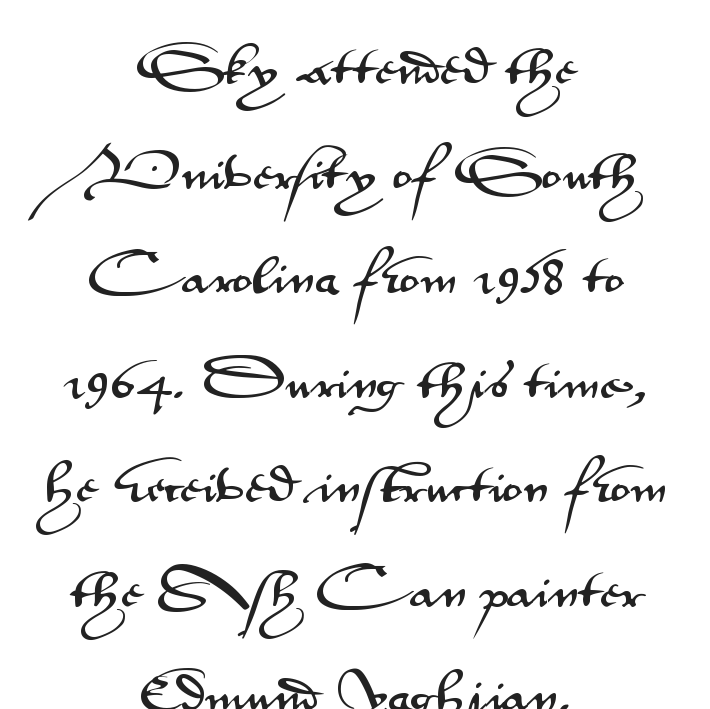
The image shows 42 px wide sans-serif type; set centered, loose line spacing (2.49x), normal letter spacing, not underlined; medium stroke contrast and a small x-height.
